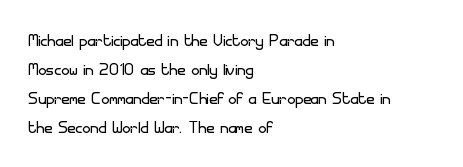
The image shows 22 px text type, upright; set left-aligned, normal line spacing (1.32x), normal letter spacing, not underlined.
